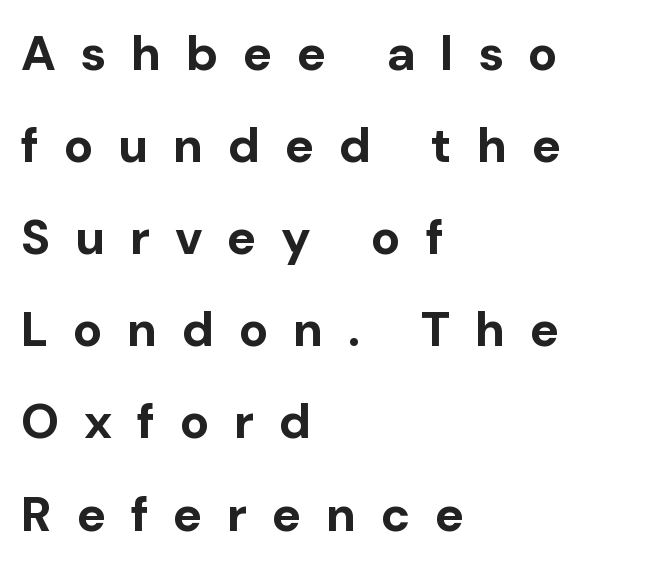
Q: Is the text bold? A: Yes.
Q: Is the text italic (slanted)? A: No, it is upright.
Q: Is the typeface a serif or a sans-serif typeface? A: Sans-serif.
Q: Is the text underlined? A: No.
Q: How is the paragraph aligned? A: Left-aligned.
Q: Is the spacing between letters normal or unusually wide? A: Unusually wide.
Q: Width (condensed, normal, or wide)? A: Normal.
Q: Stroke contrast? A: Low.
Q: x-height? A: Medium.
Q: Monospaced? A: No.
